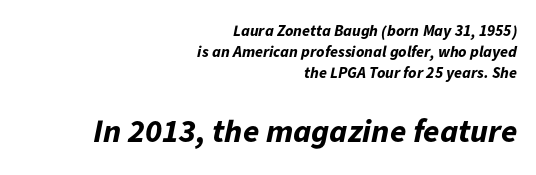
The image shows 33 px bold type, italic (leaning right); set right-aligned, normal line spacing (1.3x), normal letter spacing, not underlined; the second (bottom) block is 2.06x larger; low stroke contrast and a medium x-height.
